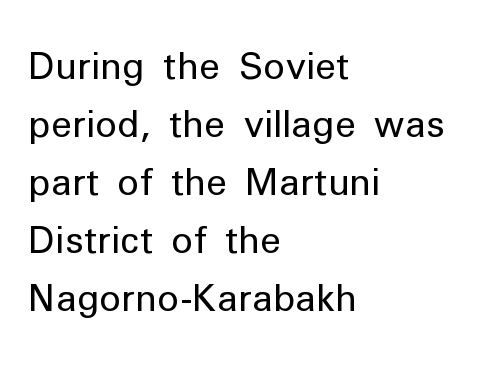
{"serif": "no", "italic": "no", "bold": "no", "weight": "regular", "width": "normal", "stroke_contrast": "low", "x_height": "medium", "monospaced": "no", "underline": "no", "align": "left", "line_spacing": "normal", "line_spacing_ratio": 1.57, "letter_spacing": "normal", "letter_spacing_em": 0.0, "glyph_px": 37}
